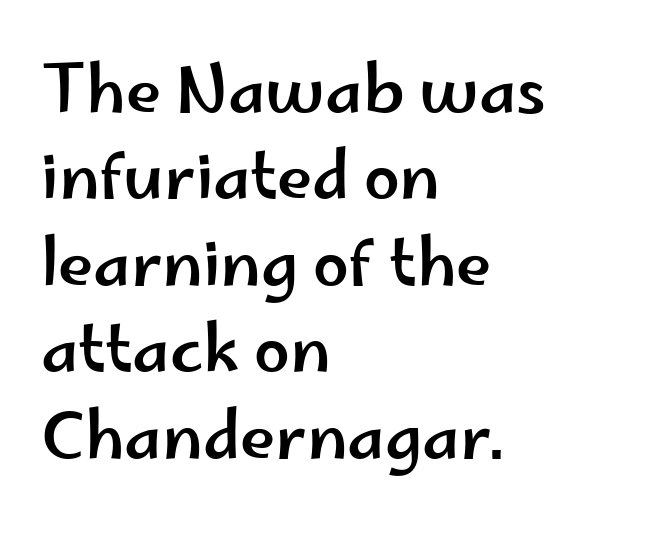
The image shows 64 px wide sans-serif type, upright; set left-aligned, normal line spacing (1.35x), normal letter spacing, not underlined; low stroke contrast and a small x-height.
